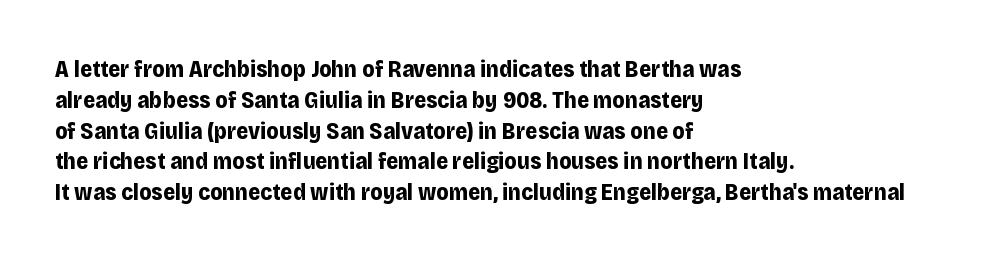
Q: Is the text bold? A: Yes.
Q: Is the text italic (slanted)? A: No, it is upright.
Q: Is the text underlined? A: No.
Q: How is the paragraph aligned? A: Left-aligned.
Q: Is the spacing between letters normal or unusually wide? A: Normal.
Q: Is the spacing between lines tight, normal or loose? A: Normal.
